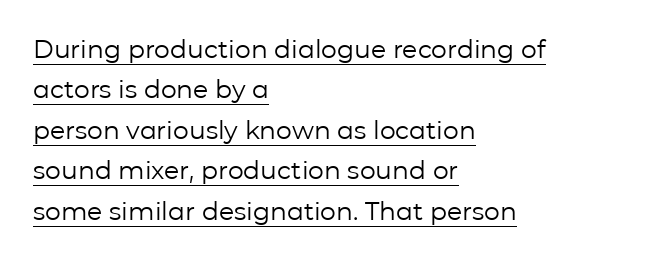
Q: Is the text bold? A: No.
Q: Is the text italic (slanted)? A: No, it is upright.
Q: Is the text underlined? A: Yes.
Q: How is the paragraph aligned? A: Left-aligned.
Q: Is the spacing between letters normal or unusually wide? A: Normal.
Q: Is the spacing between lines tight, normal or loose? A: Normal.
